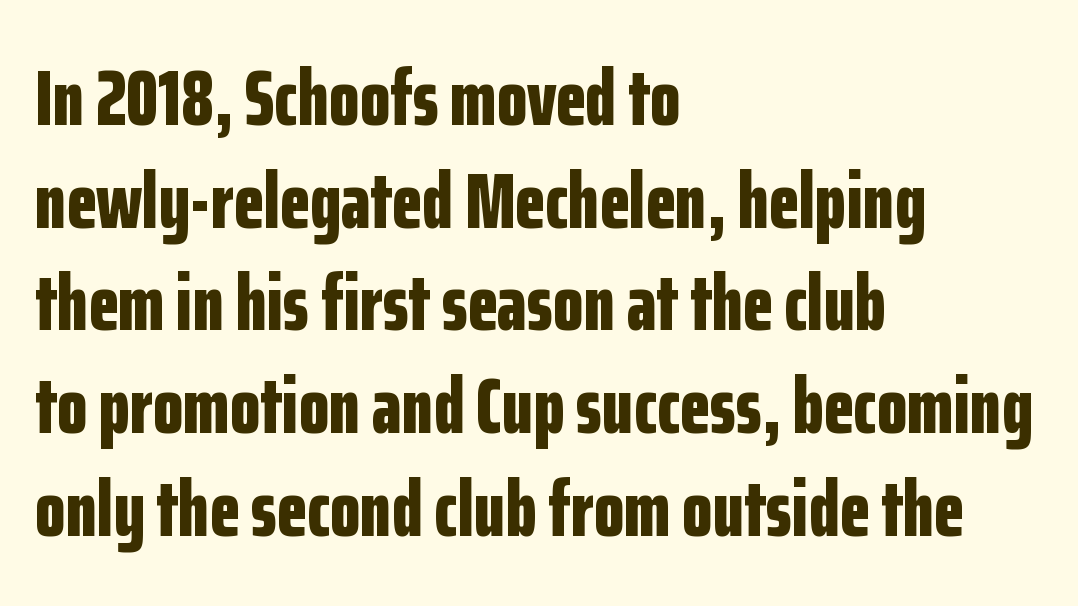
The image shows 79 px bold, condensed sans-serif type, upright; set left-aligned, normal line spacing (1.3x), normal letter spacing, not underlined; low stroke contrast and a medium x-height.
